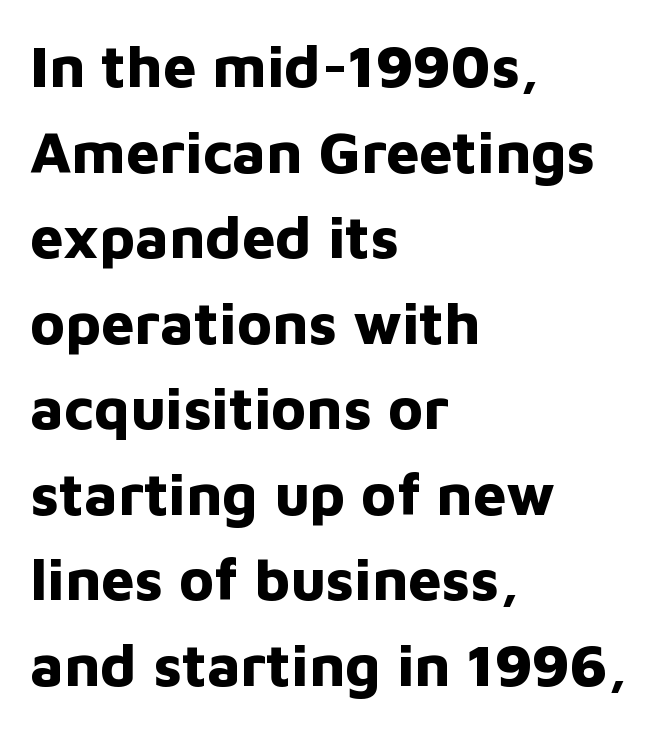
Quick note: interline space is typical. The zone under the glyphs is completely vacant. The typography opts for an upright posture over an oblique one. The characters look thick and weighty, a clear bold.
